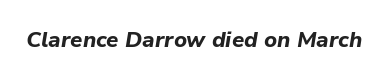
The image shows 22 px bold type, italic (leaning right); set normal letter spacing, not underlined.
